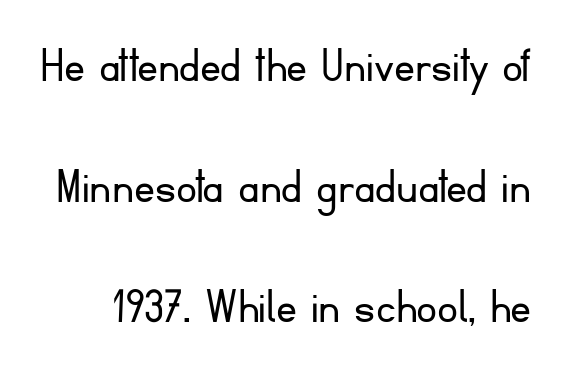
This sample trades compactness for vertical openness between lines. Glyph-to-glyph distance matches everyday printed text. The typesetting does not lean heavy: it is not bold. Unlike italic type, these characters show no tilt at all. Check where the strokes stop: nothing finishes them off — pure sans. This rendering features lettering with no underline.
